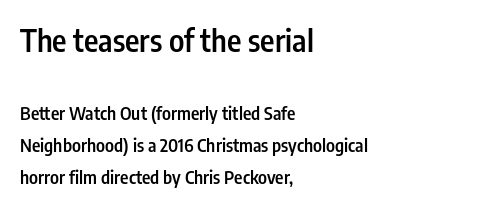
Q: Is the text bold? A: Semi-bold.
Q: Is the text italic (slanted)? A: No, it is upright.
Q: Is the typeface a serif or a sans-serif typeface? A: Sans-serif.
Q: Is the text underlined? A: No.
Q: How is the paragraph aligned? A: Left-aligned.
Q: Is the spacing between letters normal or unusually wide? A: Normal.
Q: Which block of text is set in a larger size, the first (top) or the second (bottom)? A: The first (top) one.
Q: Width (condensed, normal, or wide)? A: Condensed.
Q: Stroke contrast? A: Low.
Q: x-height? A: Medium.
Q: Monospaced? A: No.
